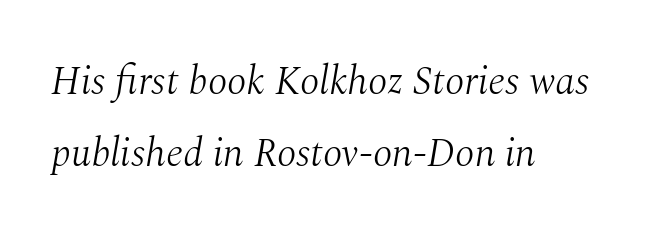
Each row of text sits above clean, open space. You could not count columns in this text — the font is proportionally spaced. Weight: regular or lighter. In terms of letterspacing, this is plain default setting. Does the type have serifs? Yes, each stem ends in a small foot.
